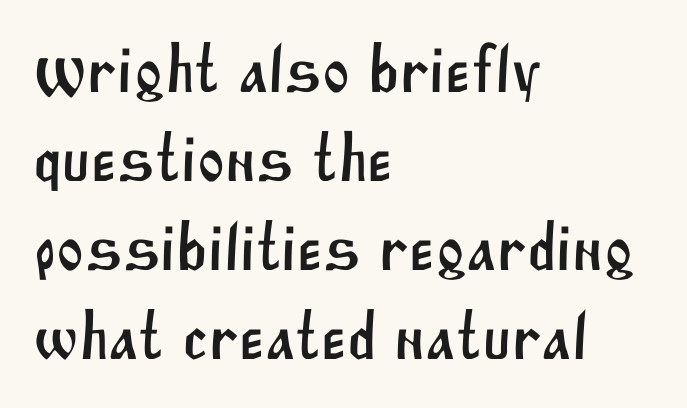
The passage shown is not underscored anywhere. The rendering uses natural spacing where letterforms have individual widths. No extra tracking has been applied to these lines. Are there feet on the stems? There aren't — it's a sans.
